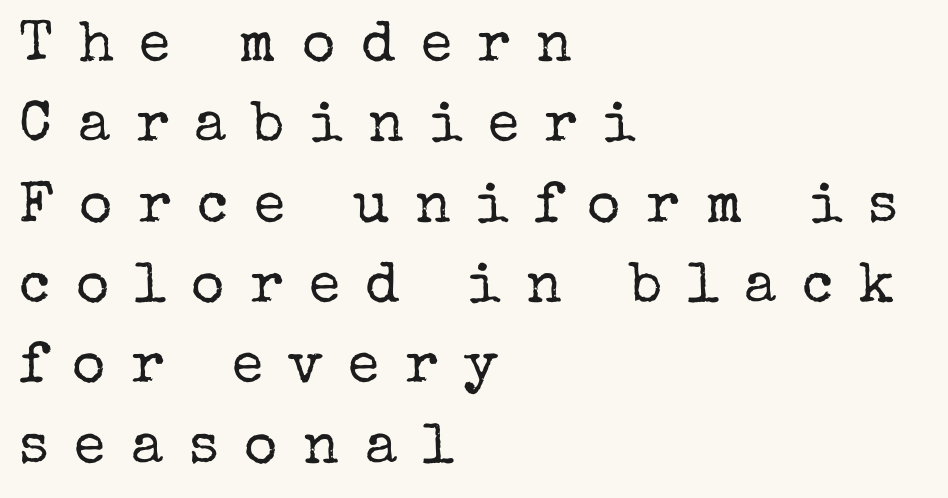
Each letter keeps its own natural width here, so spacing adapts to shape. This rendering employs a face with finishing strokes, i.e., a serif. Do the letters lean? They stand straight. Plain, unruled lines of type. A quiet, ordinary-to-light weight characterises the typeface. The gaps between neighbouring characters are conspicuously large.
